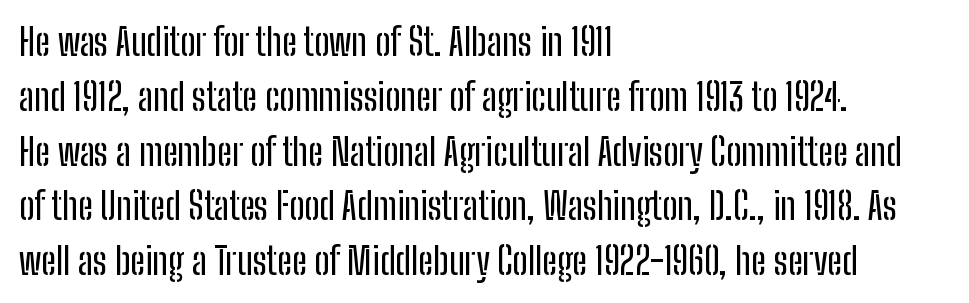
You can tell it's not italic because the verticals are truly vertical. Evenly set lines give the paragraph a standard silhouette. Look at the tracking — it's just the regular setting, nothing added. Character widths vary here, with narrow letters taking less room than wide ones. A classic flush-left, rag-right setting is used for this passage.
